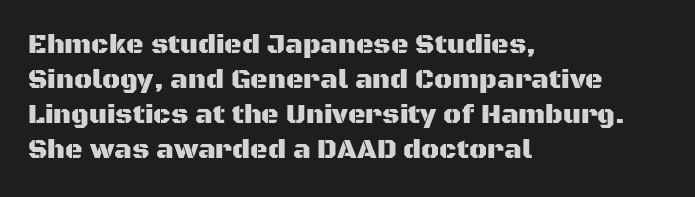
In CSS terms this would be text-align: left. Does the lettering tilt? It doesn't — this is upright. The strip under each line holds only bare page. Each word holds together tightly as a unit, with standard inter-letter gaps. These lines sit exactly where default settings would place them.
